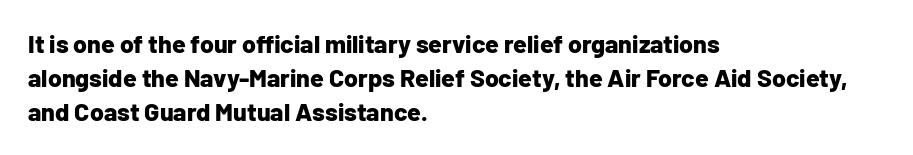
Just letters on the line, the space beneath them empty. No italicization has been applied; the sample stays upright. The rows are spaced the way most documents space them. The glyphs have the mass of a bold cut. Look at the tracking — it's just the regular setting, nothing added. Each line starts at the same left margin while the right side varies.
